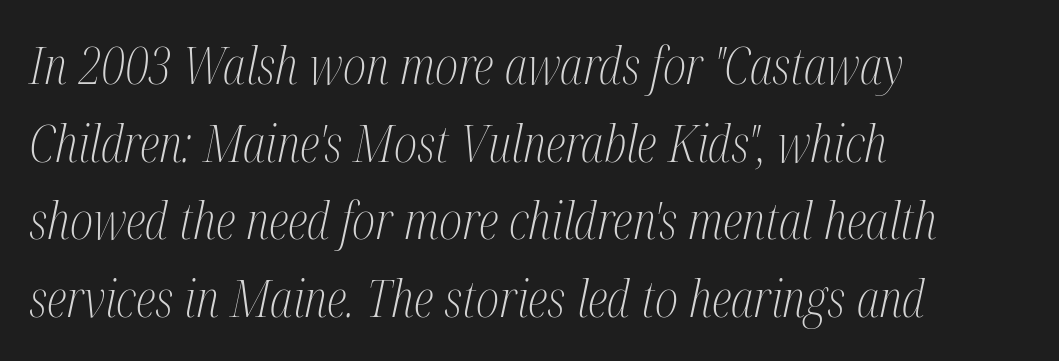
Q: Is the text bold? A: No.
Q: Is the text italic (slanted)? A: Yes, it leans right by about 12 degrees.
Q: Is the typeface a serif or a sans-serif typeface? A: Serif.
Q: Is the text underlined? A: No.
Q: How is the paragraph aligned? A: Left-aligned.
Q: Is the spacing between letters normal or unusually wide? A: Normal.
Q: Is the spacing between lines tight, normal or loose? A: Normal.
Q: Width (condensed, normal, or wide)? A: Condensed.
Q: Stroke contrast? A: Medium.
Q: x-height? A: Medium.
Q: Monospaced? A: No.
